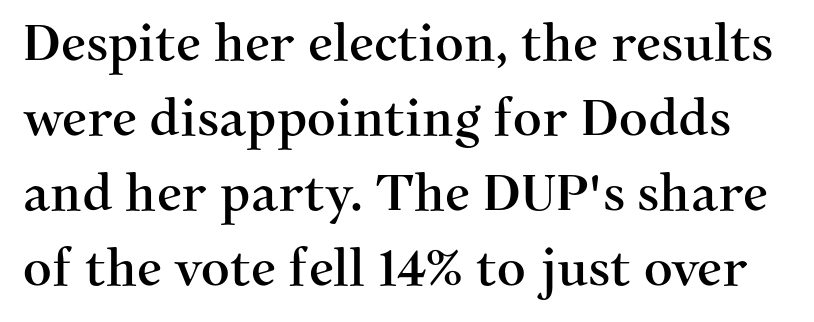
The image shows 50 px serif type, upright; set normal line spacing (1.5x), normal letter spacing, not underlined; medium stroke contrast and a medium x-height.
